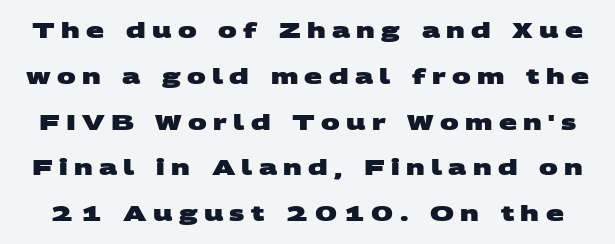
Q: Is the text bold? A: Yes.
Q: Is the text underlined? A: No.
Q: Is the spacing between letters normal or unusually wide? A: Unusually wide.
Q: Is the spacing between lines tight, normal or loose? A: Loose.
